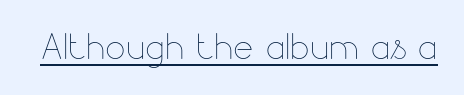
{"italic": "no", "bold": "no", "weight": "thin", "width": "normal", "stroke_contrast": "low", "x_height": "small", "monospaced": "no", "underline": "yes", "letter_spacing": "normal", "letter_spacing_em": 0.0, "glyph_px": 48}
